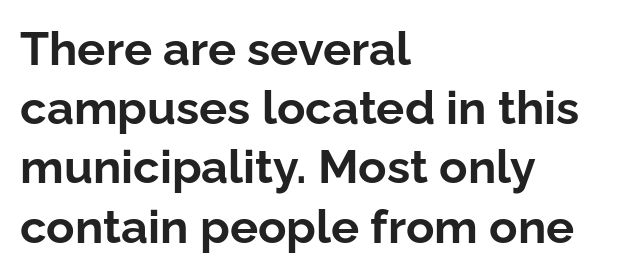
{"serif": "no", "italic": "no", "bold": "yes", "weight": "bold", "width": "normal", "stroke_contrast": "low", "x_height": "medium", "monospaced": "no", "underline": "no", "align": "left", "line_spacing": "normal", "line_spacing_ratio": 1.26, "letter_spacing": "normal", "letter_spacing_em": 0.0, "glyph_px": 47}
